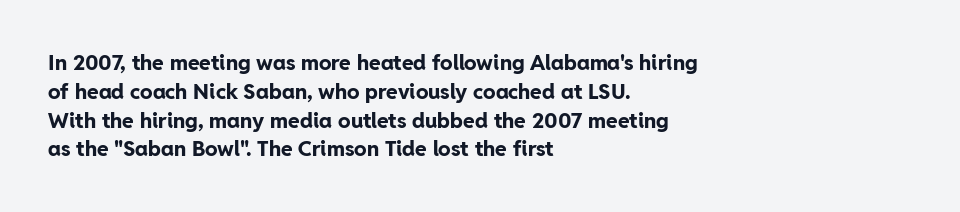
Q: Is the text bold? A: Yes.
Q: Is the text italic (slanted)? A: No, it is upright.
Q: Is the text underlined? A: No.
Q: How is the paragraph aligned? A: Left-aligned.
Q: Is the spacing between letters normal or unusually wide? A: Normal.
Q: Is the spacing between lines tight, normal or loose? A: Normal.
